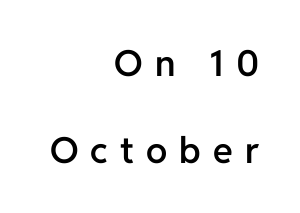
{"serif": "no", "italic": "no", "bold": "semi", "weight": "semibold", "width": "normal", "stroke_contrast": "low", "x_height": "medium", "monospaced": "no", "underline": "no", "align": "right", "line_spacing": "loose", "line_spacing_ratio": 2.41, "letter_spacing": "wide", "letter_spacing_em": 0.34, "glyph_px": 36}
